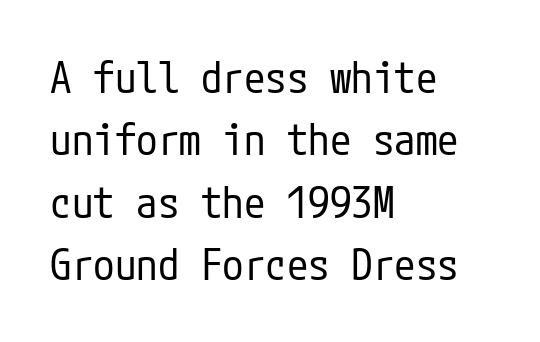
This is roman type, the default non-slanted kind. The passage shown stacks its lines at a standard gap. The tracking reads as untouched default to a designer's eye. The lines in this sample share a left origin and differ only in where they stop.
